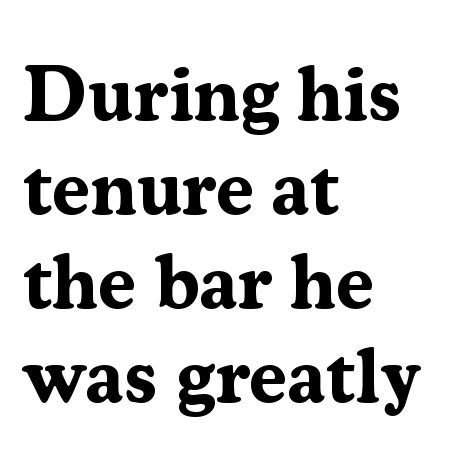
Proportional: the letters do not fall into vertical columns. Type style note: has serifs. The string is rendered with underlining switched off. The rendering keeps characters at their native spacing. These lines were composed using upright roman letters. The characters look thick and weighty, a clear bold.
